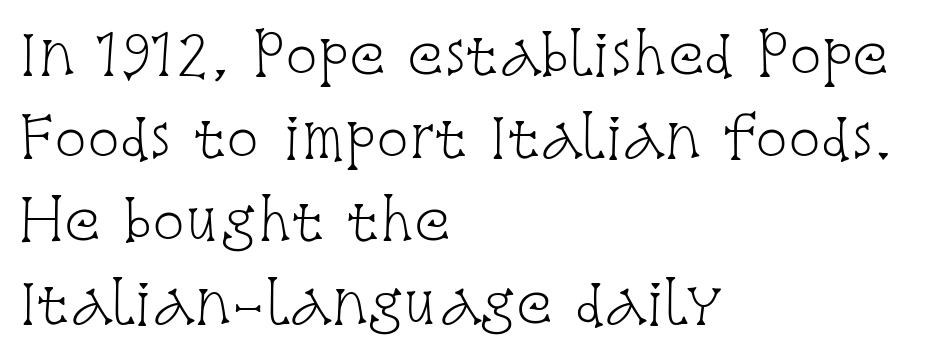
Q: Is the text bold? A: No.
Q: Is the text italic (slanted)? A: No, it is upright.
Q: Is the typeface a serif or a sans-serif typeface? A: Serif.
Q: Is the text underlined? A: No.
Q: How is the paragraph aligned? A: Left-aligned.
Q: Is the spacing between letters normal or unusually wide? A: Normal.
Q: Is the spacing between lines tight, normal or loose? A: Normal.
Q: Width (condensed, normal, or wide)? A: Condensed.
Q: Stroke contrast? A: Low.
Q: x-height? A: Large.
Q: Monospaced? A: No.
